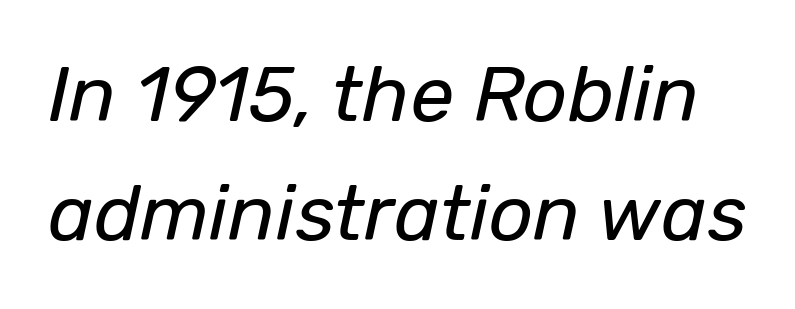
The image shows 78 px regular-weight type, italic (leaning right); set normal line spacing (1.53x), normal letter spacing, not underlined; low stroke contrast and a medium x-height.
